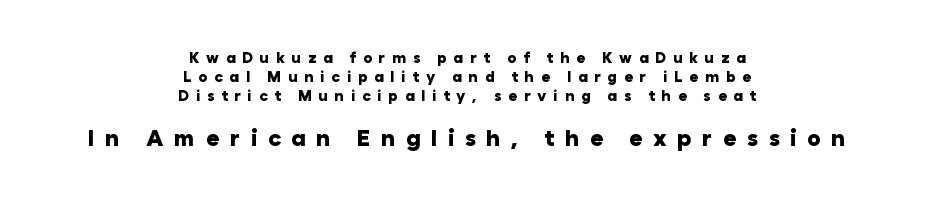
This sample is center-justified, so both line endings float freely. Normally led — the rows are evenly, conventionally spaced. Every letter is thick-stroked: bold, no question. Posture: straight, roman, zero tilt. Size hierarchy here favors the trailing block over the leading one.
